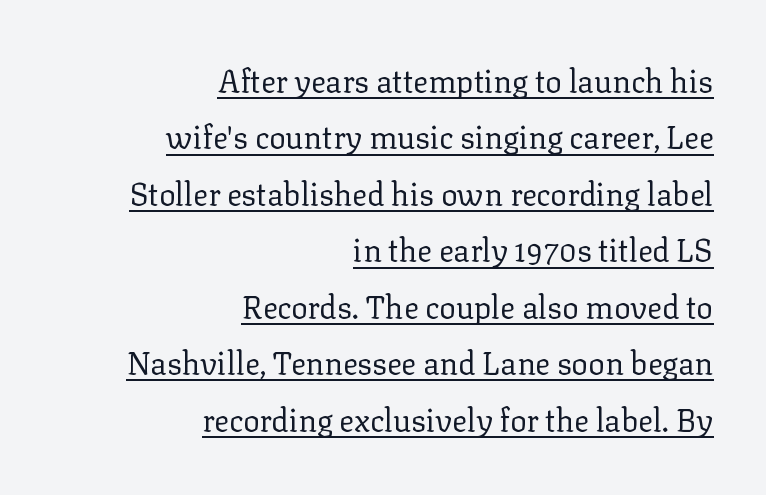
The gaps between neighbouring characters are ordinary and unremarkable. Italic? Not at all — the glyphs are vertical. Spacing verdict: proportional, widths tailored to each character. Observe the serifs anchoring each vertical stroke in this sample. The lettering is marked with a stroke running underneath it.
